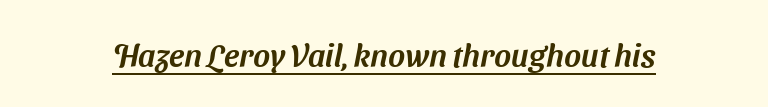
{"serif": "no", "width": "normal", "stroke_contrast": "medium", "x_height": "medium", "monospaced": "no", "underline": "yes", "letter_spacing": "normal", "letter_spacing_em": 0.0, "glyph_px": 32}
